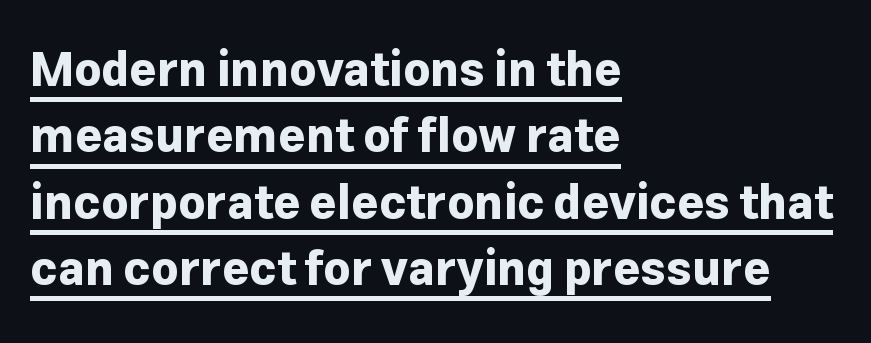
Has an underline been added? It has. Here the designer chose a conventional face with non-uniform glyph widths. Summary of weight: heavy, a full bold. Serifs: no, the terminals of the letterforms are clean. Every stem runs plumb, perpendicular to the baseline.
